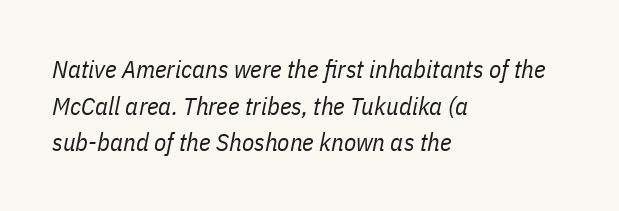
Which margin do the lines hug? The left one — the right edge is uneven. Spacing between characters is what you'd get straight out of the box. Tall strokes in this sample are angled rather than plumb. Glance below the letters and you will spot only blank space. The rows are spaced the way most documents space them.
